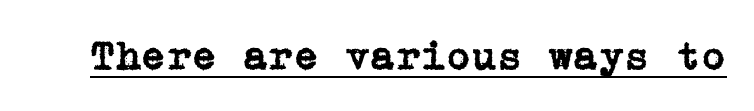
{"serif": "yes", "italic": "no", "width": "normal", "stroke_contrast": "low", "x_height": "medium", "underline": "yes", "letter_spacing": "normal", "letter_spacing_em": 0.0, "glyph_px": 41}
